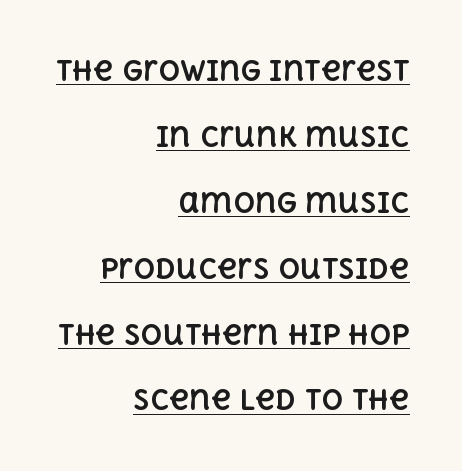
Looks like someone drew a line under every word here. The type is set solid horizontally, with unmodified tracking. Does the leading feel generous? Absolutely, it's lavish. Tall strokes in this sample are plumb rather than angled.
